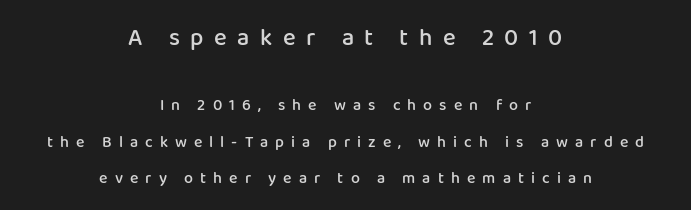
{"italic": "no", "bold": "semi", "underline": "no", "align": "center", "line_spacing": "loose", "line_spacing_ratio": 2.29, "letter_spacing": "wide", "letter_spacing_em": 0.44, "larger_block": "first", "size_ratio": 1.5, "glyph_px": 24}
